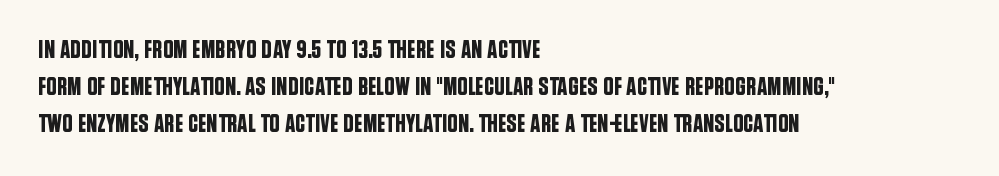
The image shows 26 px text type, upright; set left-aligned, normal line spacing (1.42x), normal letter spacing, not underlined.
